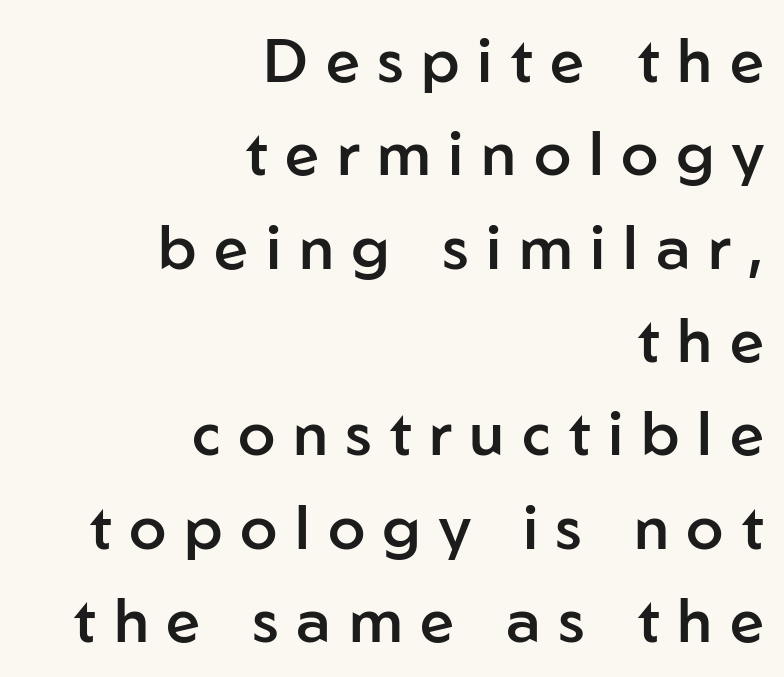
The image shows 61 px semibold sans-serif type, upright; set right-aligned, normal line spacing (1.53x), unusually wide letter spacing (+0.29 em), not underlined; low stroke contrast and a medium x-height.
